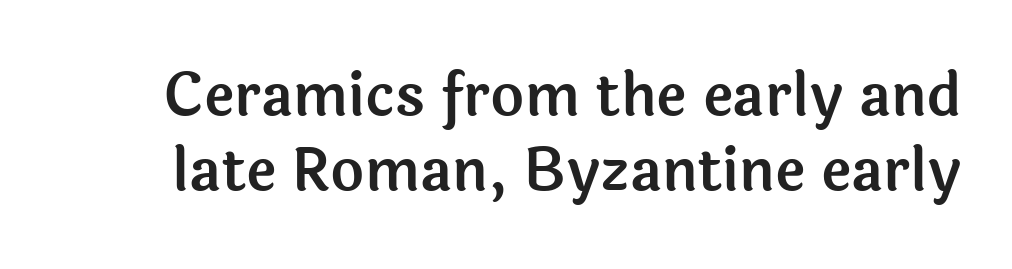
{"serif": "no", "italic": "no", "width": "normal", "x_height": "medium", "monospaced": "no", "underline": "no", "line_spacing": "normal", "line_spacing_ratio": 1.3, "letter_spacing": "normal", "letter_spacing_em": 0.0, "glyph_px": 58}
